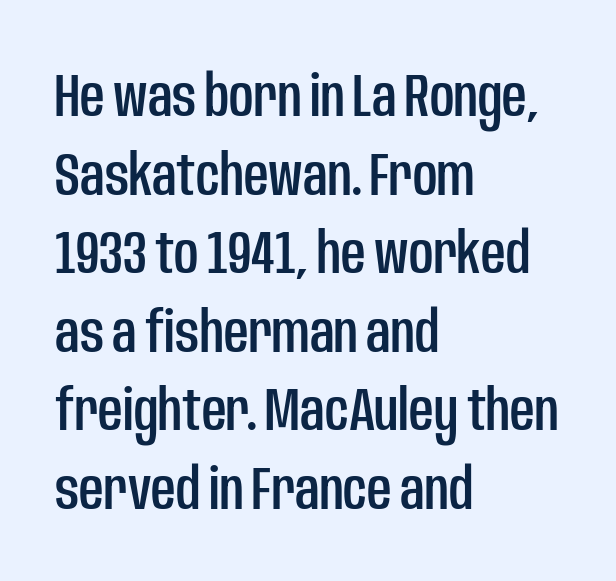
The image shows 60 px condensed sans-serif type, upright; set left-aligned, normal line spacing (1.31x), normal letter spacing, not underlined; low stroke contrast and a large x-height.
